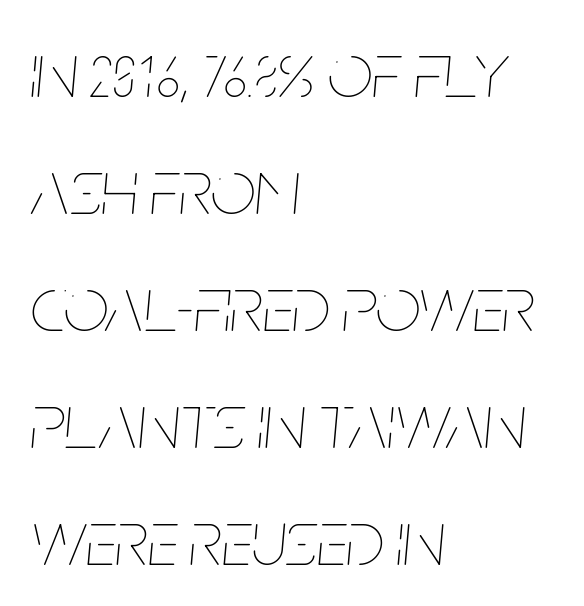
Q: Is the text bold? A: No.
Q: Is the text italic (slanted)? A: Yes, it leans right by about 5 degrees.
Q: Is the text underlined? A: No.
Q: How is the paragraph aligned? A: Left-aligned.
Q: Is the spacing between letters normal or unusually wide? A: Normal.
Q: Is the spacing between lines tight, normal or loose? A: Normal.
Q: Width (condensed, normal, or wide)? A: Condensed.
Q: Stroke contrast? A: Low.
Q: x-height? A: Large.
Q: Monospaced? A: No.
